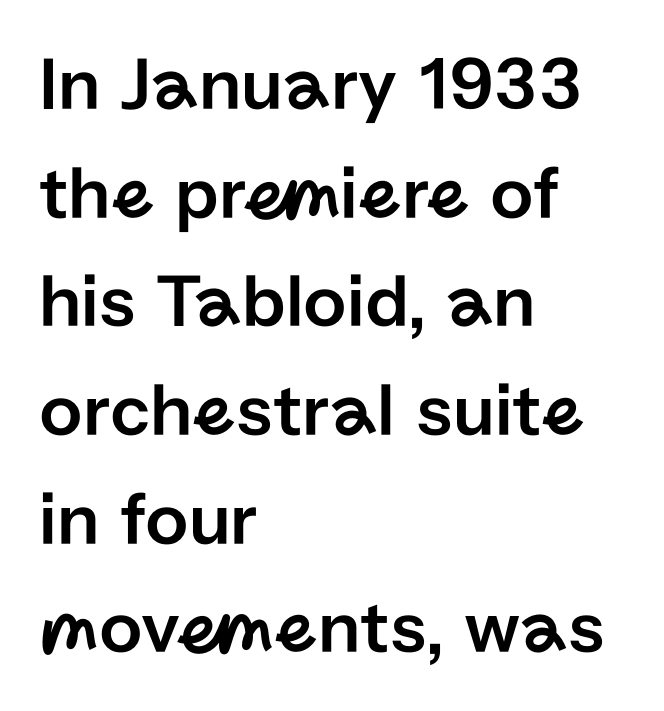
The image shows 76 px sans-serif type, upright; set left-aligned, normal line spacing (1.43x), normal letter spacing, not underlined; low stroke contrast and a medium x-height.
